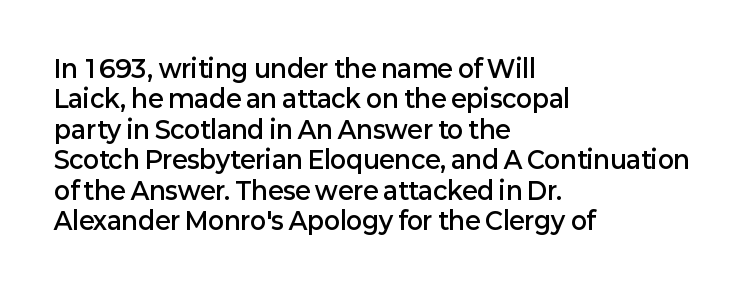
{"italic": "no", "bold": "semi", "underline": "no", "align": "left", "line_spacing": "normal", "line_spacing_ratio": 1.27, "letter_spacing": "normal", "letter_spacing_em": 0.0, "glyph_px": 24}
